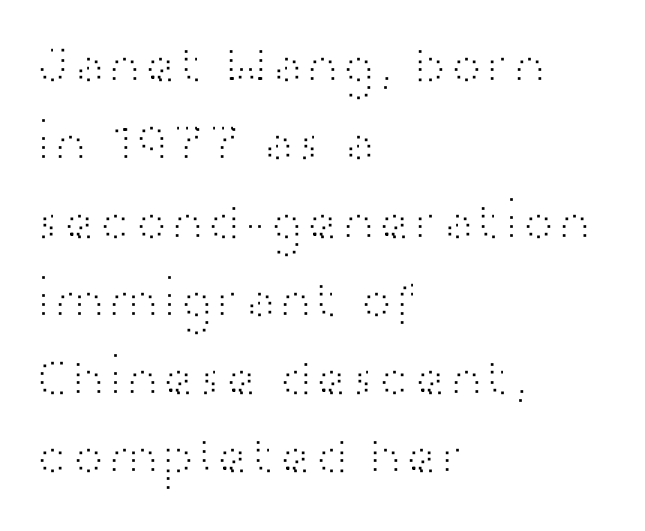
Q: Is the text bold? A: No.
Q: Is the text italic (slanted)? A: No, it is upright.
Q: Is the typeface a serif or a sans-serif typeface? A: Sans-serif.
Q: Is the text underlined? A: No.
Q: How is the paragraph aligned? A: Left-aligned.
Q: Is the spacing between letters normal or unusually wide? A: Normal.
Q: Is the spacing between lines tight, normal or loose? A: Normal.
Q: Width (condensed, normal, or wide)? A: Wide.
Q: Stroke contrast? A: High.
Q: x-height? A: Medium.
Q: Monospaced? A: No.
